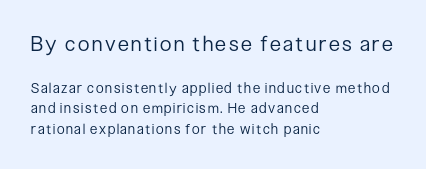
{"italic": "no", "bold": "no", "underline": "no", "align": "left", "line_spacing": "normal", "line_spacing_ratio": 1.47, "larger_block": "first", "size_ratio": 1.5, "glyph_px": 21}
